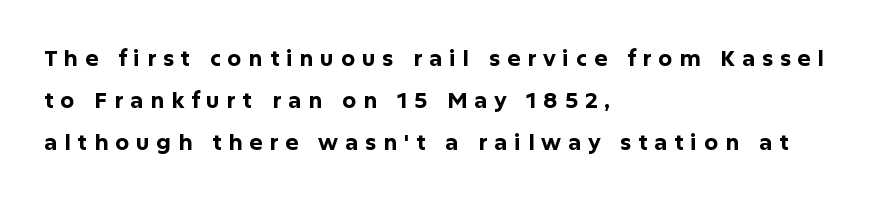
The strip under each line holds only bare page. Is there much room between lines? Yes — plenty of vertical air separates them. Style check: upright. Each glyph is drawn with heavy, bold strokes.
